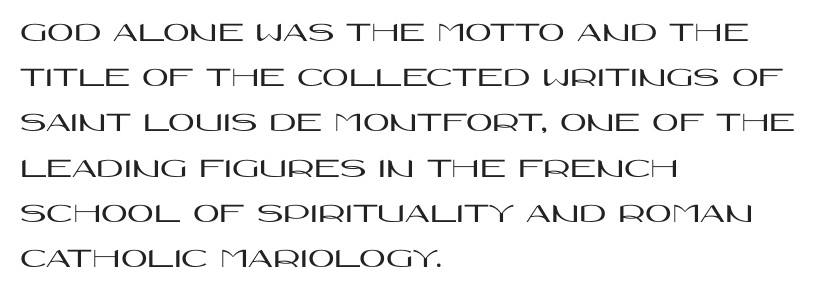
Q: Is the text italic (slanted)? A: No, it is upright.
Q: Is the typeface a serif or a sans-serif typeface? A: Sans-serif.
Q: Is the text underlined? A: No.
Q: How is the paragraph aligned? A: Left-aligned.
Q: Is the spacing between letters normal or unusually wide? A: Normal.
Q: Is the spacing between lines tight, normal or loose? A: Normal.
Q: Width (condensed, normal, or wide)? A: Wide.
Q: Stroke contrast? A: High.
Q: x-height? A: Large.
Q: Monospaced? A: No.
